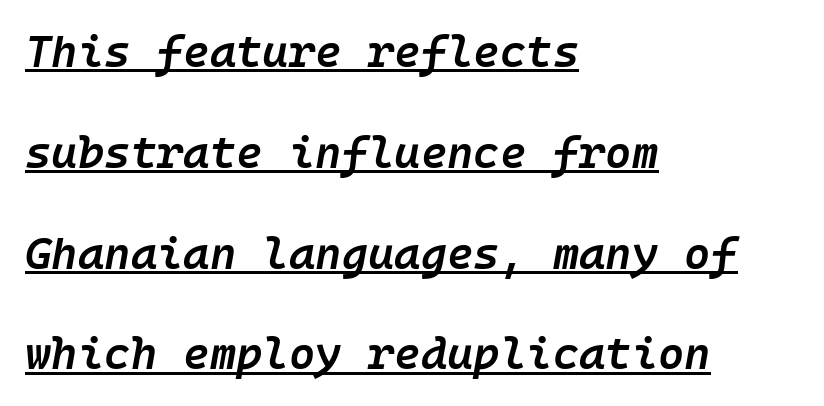
The image shows 45 px semibold type, italic (leaning right); set left-aligned, loose line spacing (2.24x), normal letter spacing, underlined; low stroke contrast and a medium x-height.
